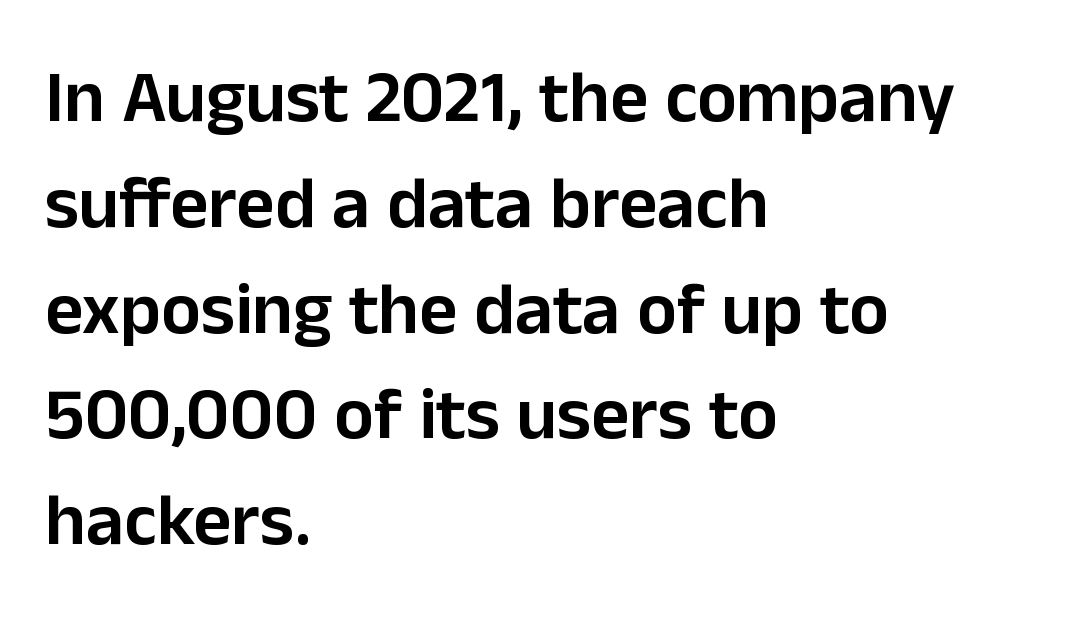
The image shows 74 px semibold sans-serif type, upright; set left-aligned, normal line spacing (1.43x), normal letter spacing, not underlined; low stroke contrast and a medium x-height.
